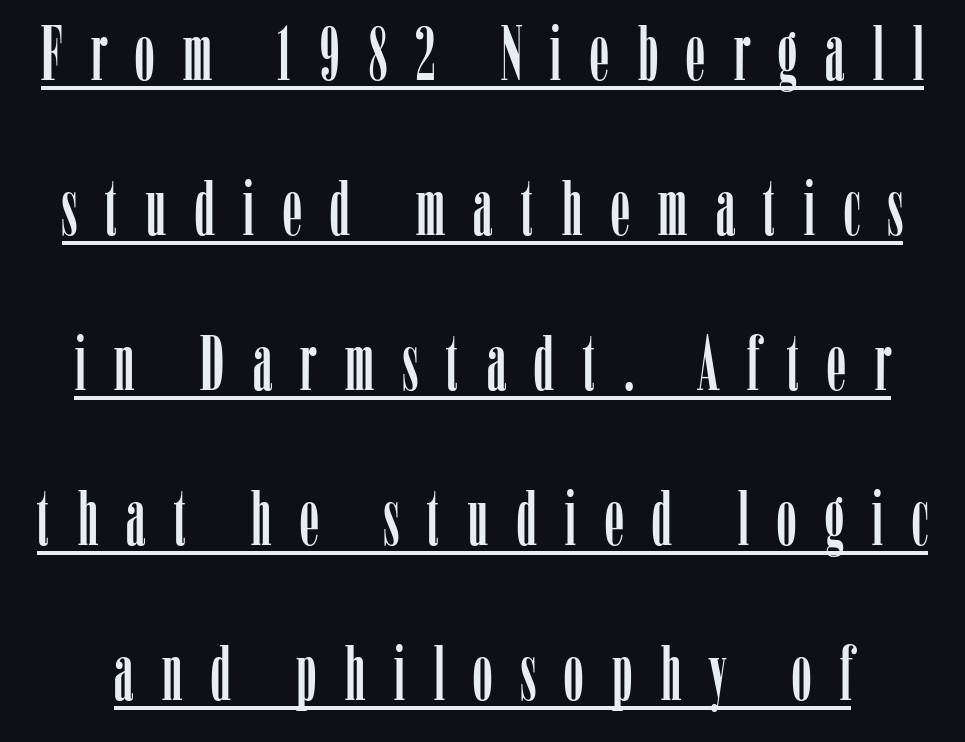
The image shows 76 px condensed serif type, upright; set loose line spacing (2.04x), unusually wide letter spacing (+0.38 em), underlined; low stroke contrast and a medium x-height.
